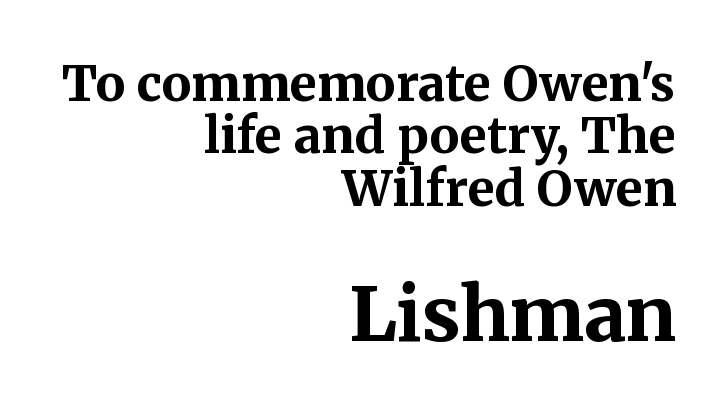
In terms of posture, this sample is upright. The second block has been scaled up relative to the first. The text was rendered using a seriffed face with decorative stroke endings. How would I describe the line gaps? Narrow and economical.
